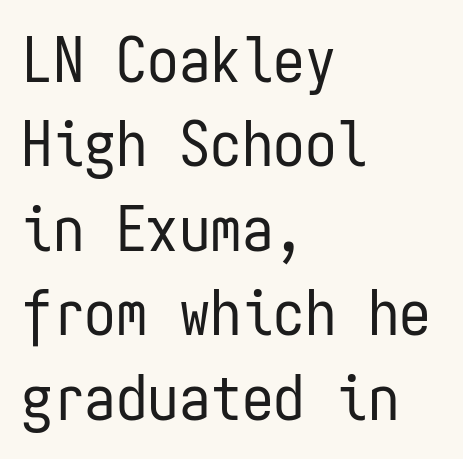
The letters stand straight up with perfectly vertical stems. Has an underline been added? It has not. A typesetter would call this monospace, since all characters share one set width. Each stroke keeps to a modest, everyday thickness or less.
